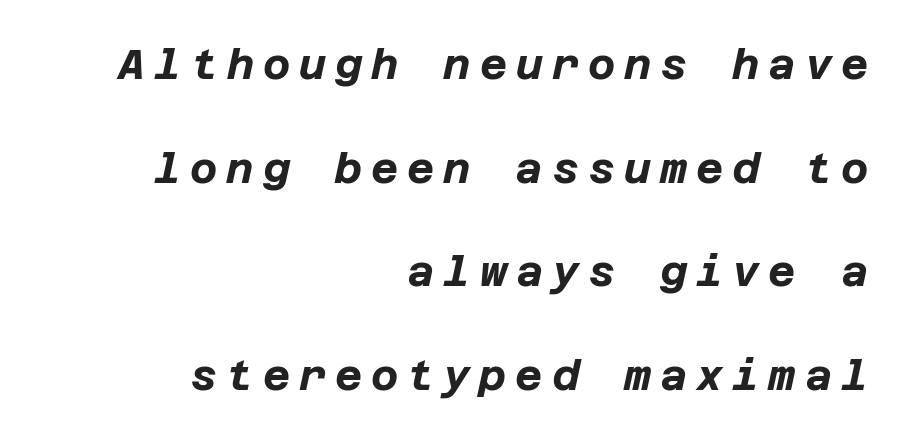
The image shows 42 px bold type, italic (leaning right); set right-aligned, loose line spacing (2.47x), unusually wide letter spacing (+0.21 em), not underlined; low stroke contrast and a large x-height.
